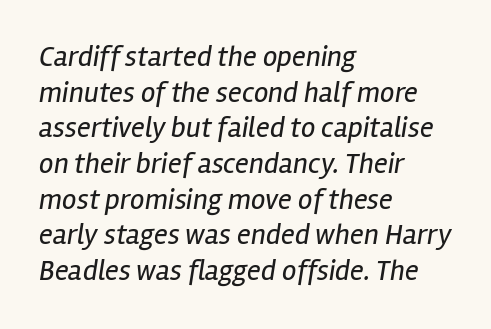
{"italic": "yes", "lean": "right", "slant_degrees": 12, "bold": "no", "weight": "regular", "width": "condensed", "stroke_contrast": "low", "x_height": "medium", "monospaced": "no", "underline": "no", "align": "left", "line_spacing_ratio": 1.23, "letter_spacing": "normal", "letter_spacing_em": 0.0, "glyph_px": 29}
